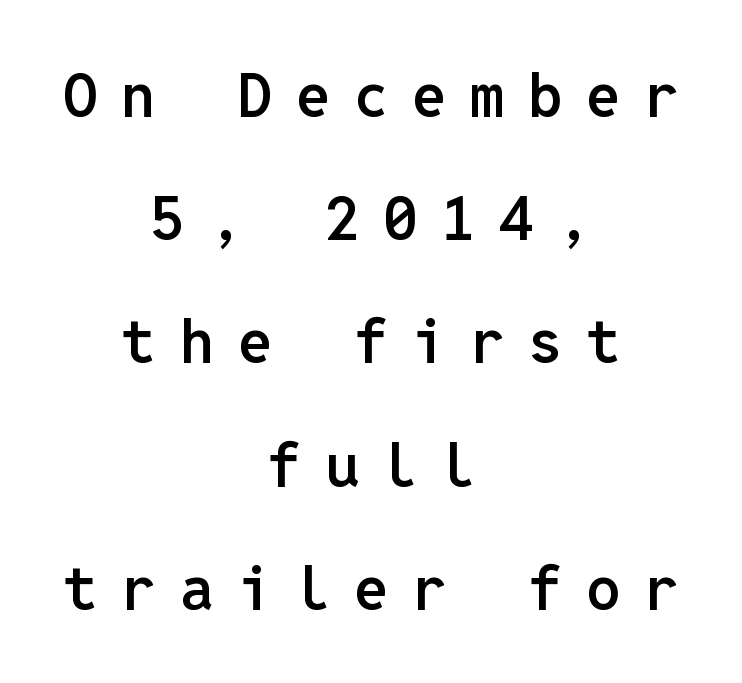
The image shows 61 px semibold sans-serif type, upright, monospaced; set centered, loose line spacing (2.02x), unusually wide letter spacing (+0.39 em), not underlined; low stroke contrast and a medium x-height.
